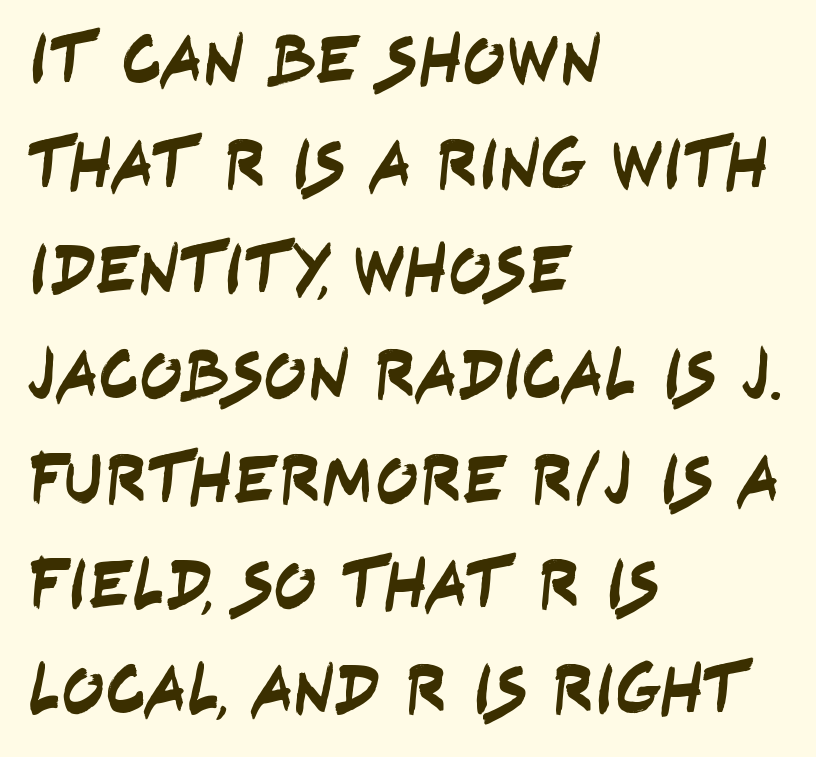
Q: Is the typeface a serif or a sans-serif typeface? A: Sans-serif.
Q: Is the text underlined? A: No.
Q: How is the paragraph aligned? A: Left-aligned.
Q: Is the spacing between letters normal or unusually wide? A: Normal.
Q: Is the spacing between lines tight, normal or loose? A: Normal.
Q: Width (condensed, normal, or wide)? A: Condensed.
Q: Stroke contrast? A: Low.
Q: x-height? A: Large.
Q: Monospaced? A: No.
